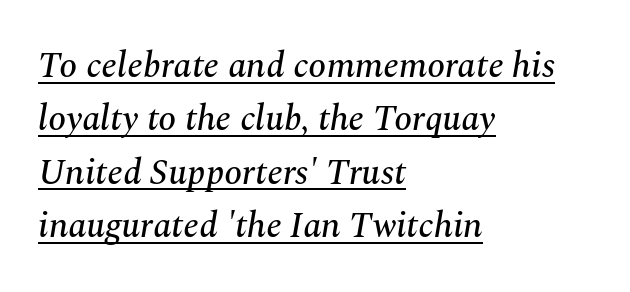
{"serif": "yes", "italic": "yes", "lean": "right", "slant_degrees": 10, "width": "normal", "stroke_contrast": "medium", "x_height": "medium", "monospaced": "no", "underline": "yes", "align": "left", "line_spacing": "normal", "line_spacing_ratio": 1.48, "letter_spacing": "normal", "letter_spacing_em": 0.0, "glyph_px": 36}
